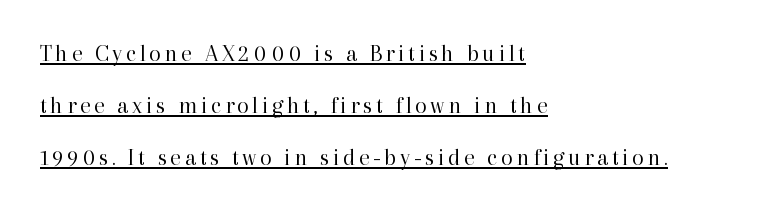
Casual observation: everything's shoved over to the left. How would I describe the line gaps? Wide and relaxed. Every character sits straight up, as roman type does. This reads as an unemphasized weight, regular at the heaviest. The sample's only ornament is a line tracing under the words.
